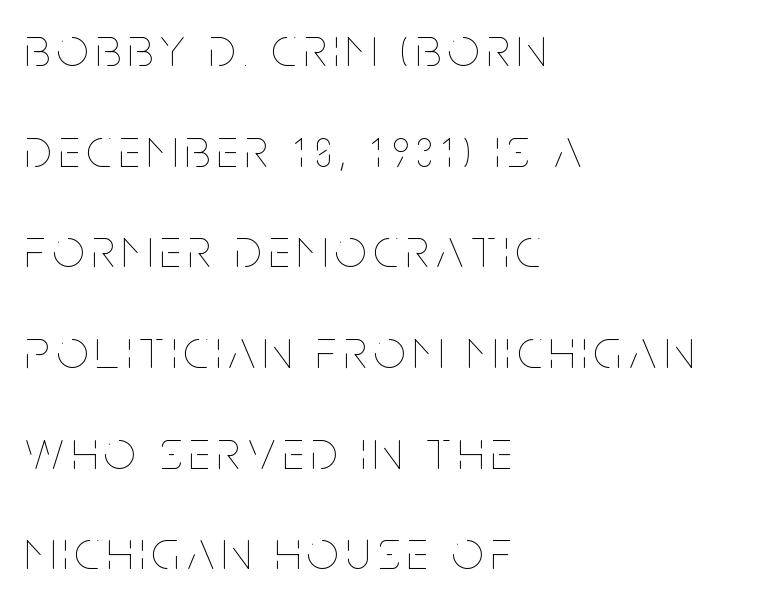
Compared with a centered layout, this one pins lines to the left instead. The passage shown is typed in a proportional face where columns would drift. No letter is thick-stroked: the sample isn't bold. Rendered with straight, roman letterforms. Quick note: underline off.
